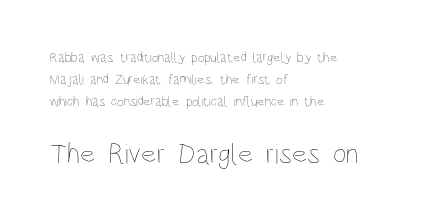
The image shows 29 px thin, condensed type, upright; set left-aligned, normal line spacing (1.57x), normal letter spacing, not underlined; the second (bottom) block is 2.07x larger; low stroke contrast and a large x-height.
